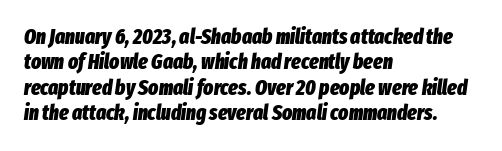
{"italic": "yes", "lean": "right", "slant_degrees": 8, "bold": "yes", "underline": "no", "align": "left", "line_spacing_ratio": 1.21, "letter_spacing": "normal", "letter_spacing_em": 0.0, "glyph_px": 21}
